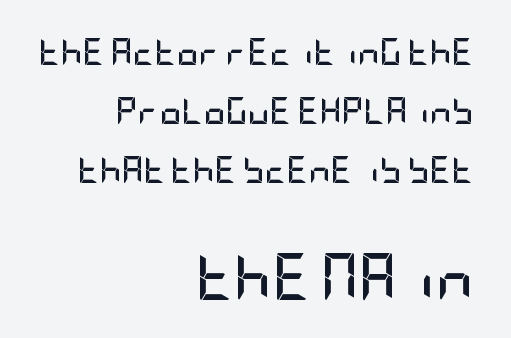
Q: Is the text bold? A: Yes.
Q: Is the text italic (slanted)? A: No, it is upright.
Q: Is the typeface a serif or a sans-serif typeface? A: Sans-serif.
Q: Is the text underlined? A: No.
Q: How is the paragraph aligned? A: Right-aligned.
Q: Is the spacing between letters normal or unusually wide? A: Normal.
Q: Is the spacing between lines tight, normal or loose? A: Loose.
Q: Which block of text is set in a larger size, the first (top) or the second (bottom)? A: The second (bottom) one.
Q: Width (condensed, normal, or wide)? A: Condensed.
Q: Stroke contrast? A: Low.
Q: x-height? A: Large.
